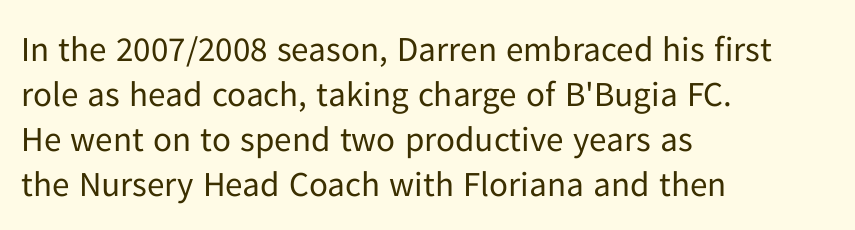
{"serif": "no", "italic": "no", "bold": "no", "weight": "regular", "width": "normal", "stroke_contrast": "low", "x_height": "medium", "monospaced": "no", "underline": "no", "align": "left", "line_spacing": "normal", "line_spacing_ratio": 1.29, "letter_spacing": "normal", "letter_spacing_em": 0.0, "glyph_px": 35}
